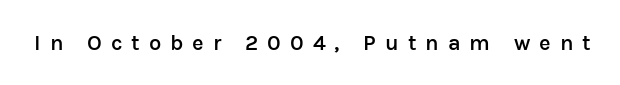
Every letter is mildly thick-stroked: semibold rather than bold. Check the space under the baseline: it is left empty. These lines have a slow, spaced-out rhythm from letter to letter. No italicization has been applied; the sample stays upright.
